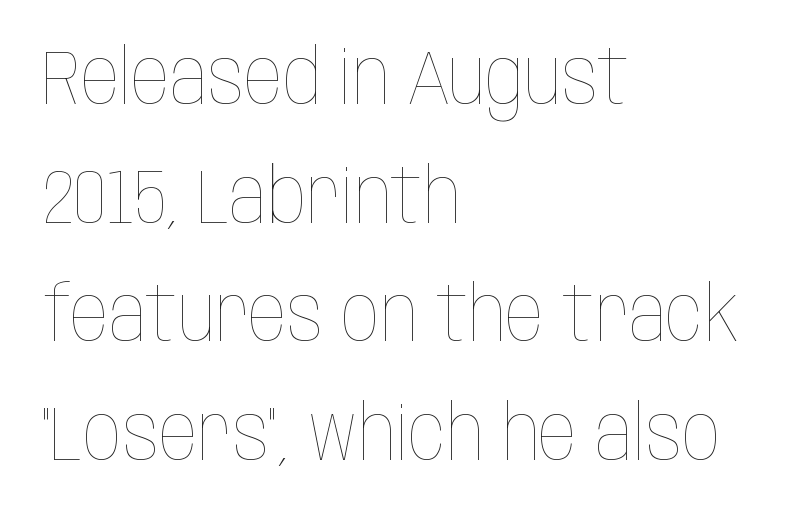
{"italic": "no", "bold": "no", "weight": "thin", "width": "condensed", "stroke_contrast": "low", "x_height": "large", "monospaced": "no", "underline": "no", "align": "left", "line_spacing": "normal", "line_spacing_ratio": 1.56, "letter_spacing": "normal", "letter_spacing_em": 0.0, "glyph_px": 76}
